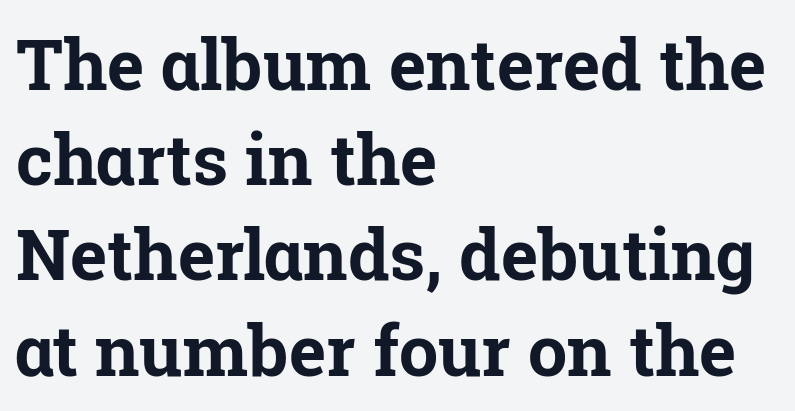
Q: Is the text bold? A: Yes.
Q: Is the text italic (slanted)? A: No, it is upright.
Q: Is the typeface a serif or a sans-serif typeface? A: Serif.
Q: Is the text underlined? A: No.
Q: How is the paragraph aligned? A: Left-aligned.
Q: Is the spacing between letters normal or unusually wide? A: Normal.
Q: Is the spacing between lines tight, normal or loose? A: Normal.
Q: Width (condensed, normal, or wide)? A: Normal.
Q: Stroke contrast? A: Low.
Q: x-height? A: Medium.
Q: Monospaced? A: No.
